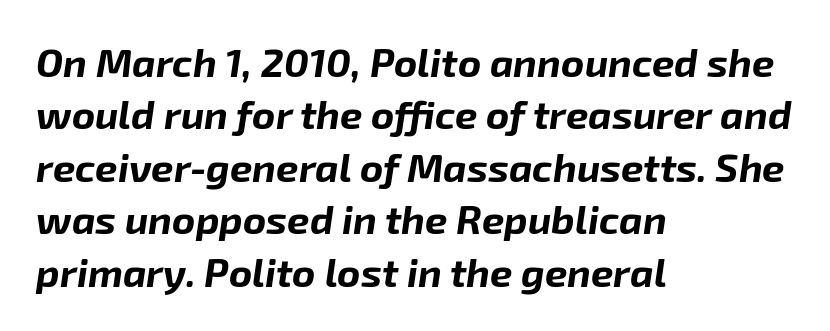
{"italic": "yes", "lean": "right", "slant_degrees": 8, "bold": "yes", "weight": "bold", "width": "normal", "stroke_contrast": "low", "x_height": "medium", "monospaced": "no", "underline": "no", "align": "left", "line_spacing": "normal", "line_spacing_ratio": 1.31, "letter_spacing": "normal", "letter_spacing_em": 0.0, "glyph_px": 40}
